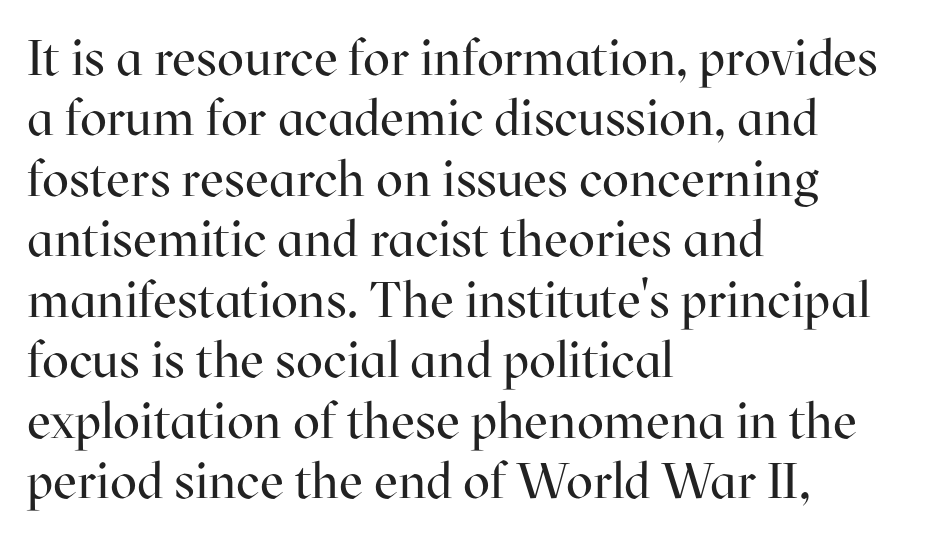
{"serif": "yes", "italic": "no", "bold": "no", "weight": "regular", "width": "normal", "stroke_contrast": "high", "x_height": "medium", "monospaced": "no", "underline": "no", "align": "left", "line_spacing_ratio": 1.21, "letter_spacing": "normal", "letter_spacing_em": 0.0, "glyph_px": 50}
